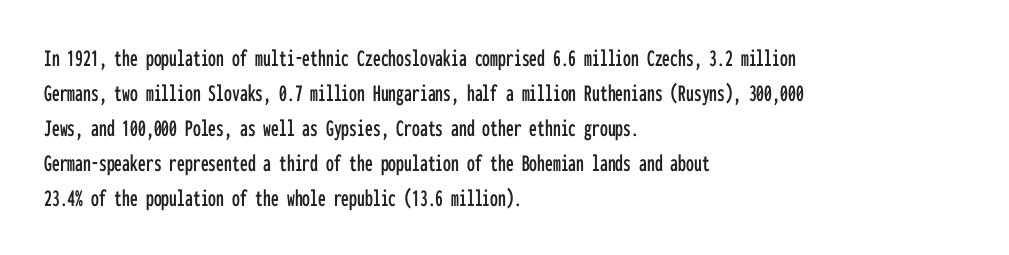
The image shows 25 px text type, upright; set left-aligned, normal line spacing (1.4x), normal letter spacing, not underlined.
